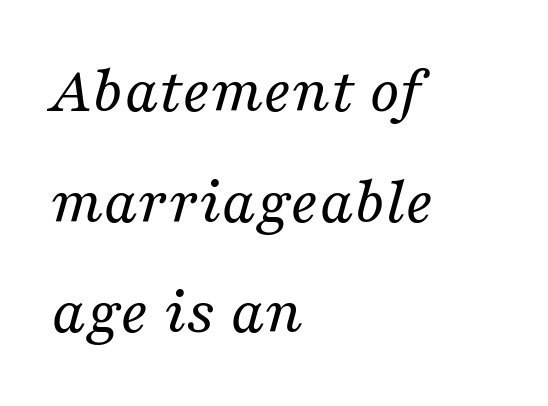
The image shows 67 px regular-weight serif type, italic (leaning right); set left-aligned, normal line spacing (1.65x), normal letter spacing, not underlined; medium stroke contrast and a medium x-height.
